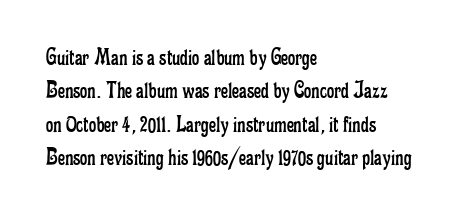
Q: Is the text bold? A: No.
Q: Is the text italic (slanted)? A: No, it is upright.
Q: Is the text underlined? A: No.
Q: How is the paragraph aligned? A: Left-aligned.
Q: Is the spacing between letters normal or unusually wide? A: Normal.
Q: Is the spacing between lines tight, normal or loose? A: Normal.
